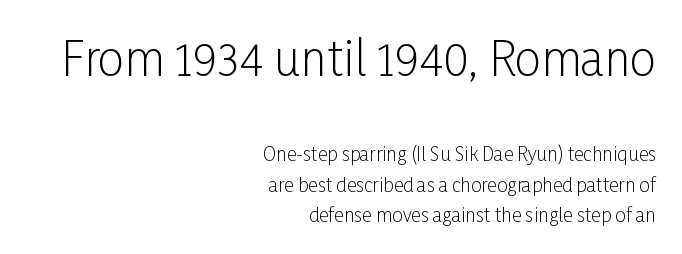
Horizontal alignment here is rightward, an uncommon choice for prose. Here the designer chose a conventional face with non-uniform glyph widths. Nope, no serifs anywhere on these letters. This block has exactly the height ordinary leading produces. Is this a heavy cut? Hardly; it is regular or lighter.
